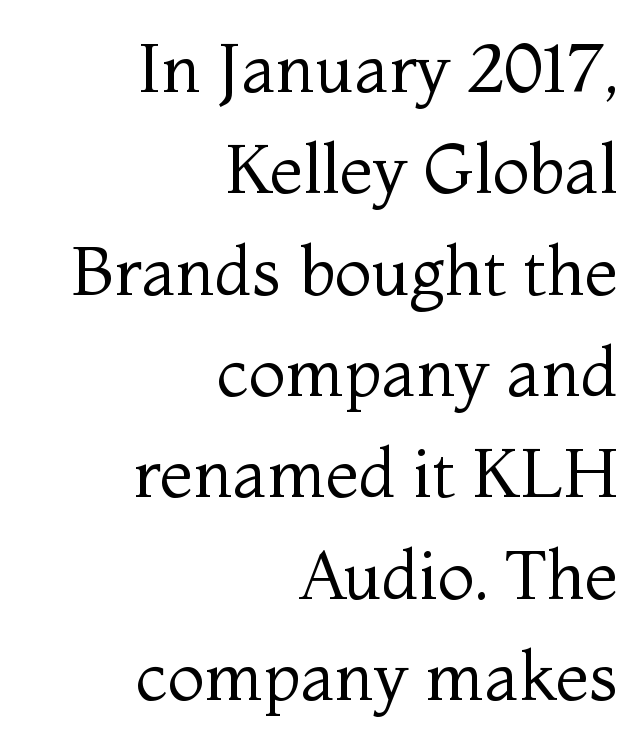
{"serif": "yes", "italic": "no", "bold": "no", "weight": "regular", "width": "normal", "stroke_contrast": "medium", "x_height": "medium", "monospaced": "no", "underline": "no", "align": "right", "line_spacing": "normal", "line_spacing_ratio": 1.49, "letter_spacing": "normal", "letter_spacing_em": 0.0, "glyph_px": 68}
